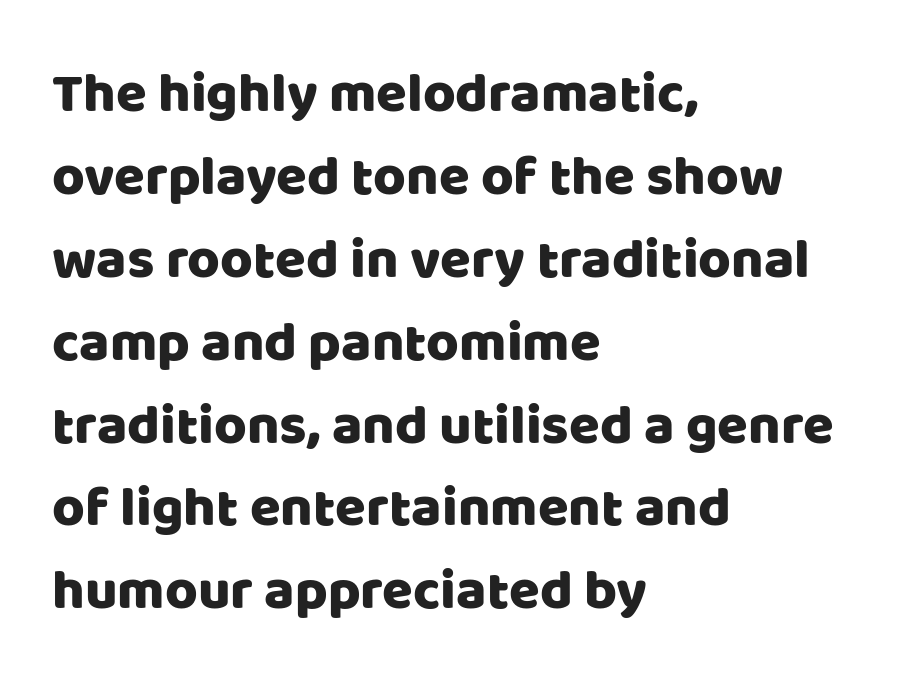
Teacher's note: observe the even left margin — that is flush-left alignment. Default kerning and tracking; the words read as compact shapes. Is there much room between lines? A standard amount, neither cramped nor airy. Upright lettering throughout.
